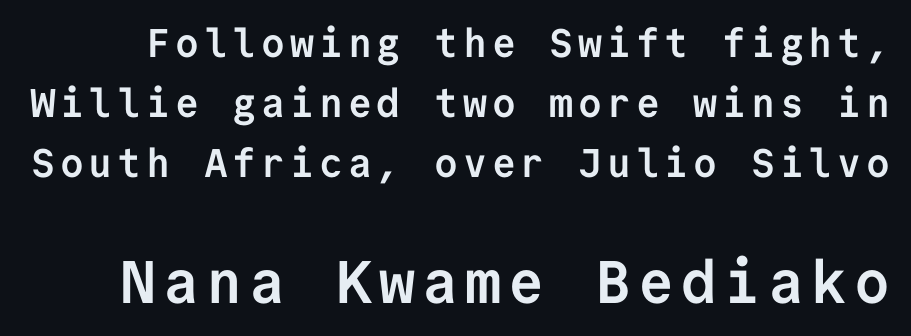
Q: Is the text bold? A: Yes.
Q: Is the text italic (slanted)? A: No, it is upright.
Q: Is the typeface a serif or a sans-serif typeface? A: Sans-serif.
Q: Is the text underlined? A: No.
Q: Is the spacing between lines tight, normal or loose? A: Normal.
Q: Which block of text is set in a larger size, the first (top) or the second (bottom)? A: The second (bottom) one.
Q: Width (condensed, normal, or wide)? A: Normal.
Q: Stroke contrast? A: Low.
Q: x-height? A: Medium.
Q: Monospaced? A: Yes.
